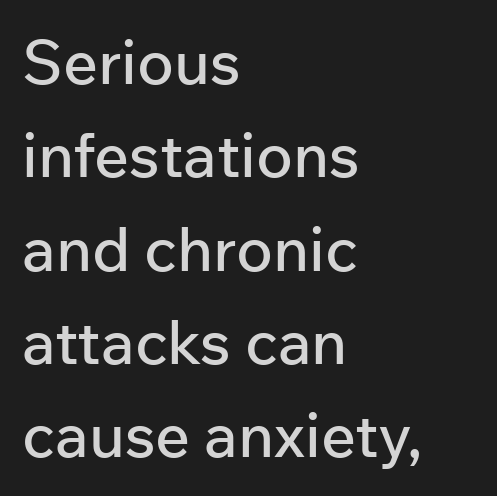
Q: Is the text italic (slanted)? A: No, it is upright.
Q: Is the typeface a serif or a sans-serif typeface? A: Sans-serif.
Q: Is the text underlined? A: No.
Q: How is the paragraph aligned? A: Left-aligned.
Q: Is the spacing between letters normal or unusually wide? A: Normal.
Q: Is the spacing between lines tight, normal or loose? A: Normal.
Q: Width (condensed, normal, or wide)? A: Normal.
Q: Stroke contrast? A: Low.
Q: x-height? A: Medium.
Q: Monospaced? A: No.
